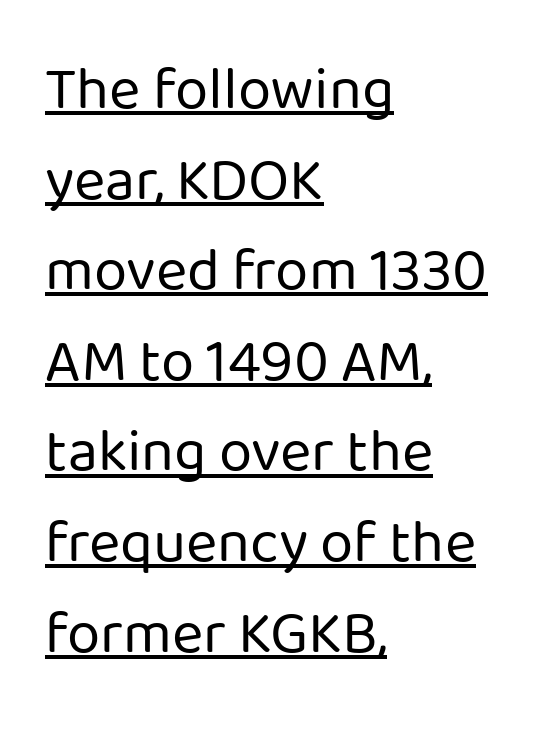
{"serif": "no", "italic": "no", "bold": "no", "weight": "regular", "width": "normal", "stroke_contrast": "low", "x_height": "medium", "monospaced": "no", "underline": "yes", "align": "left", "line_spacing": "normal", "line_spacing_ratio": 1.51, "letter_spacing": "normal", "letter_spacing_em": 0.0, "glyph_px": 60}
